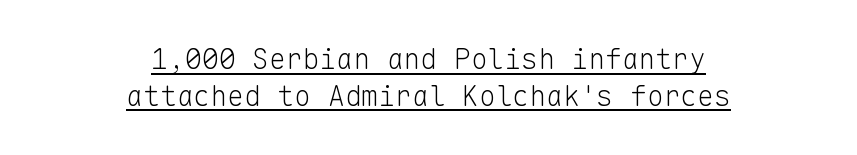
The lines are quadded center. The rendering uses typewriter-style spacing with identical character cells. Caption: lettering with a line underneath. Is the letter spacing exaggerated? No — it looks like the ordinary default. These lines were composed using upright roman letters. The face looks like a standard text weight, possibly lighter.
